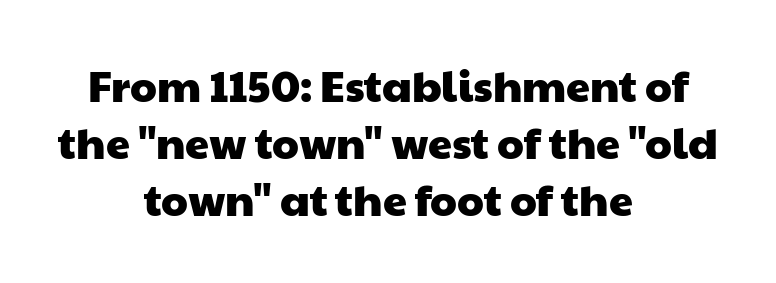
The image shows 43 px wide sans-serif type; set centered, normal line spacing (1.32x), normal letter spacing, not underlined; low stroke contrast and a medium x-height.
